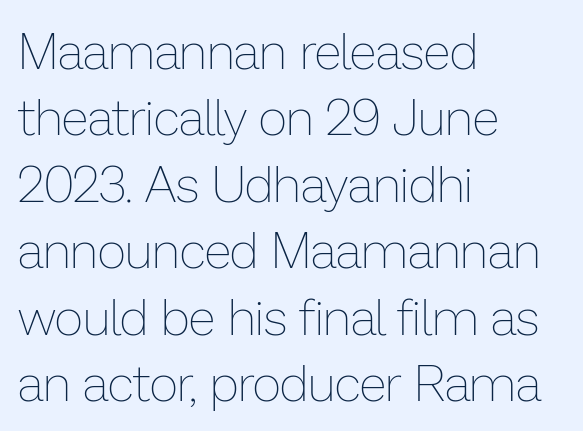
{"italic": "no", "bold": "no", "weight": "thin", "width": "normal", "stroke_contrast": "low", "x_height": "medium", "monospaced": "no", "underline": "no", "align": "left", "line_spacing": "normal", "line_spacing_ratio": 1.33, "letter_spacing": "normal", "letter_spacing_em": 0.0, "glyph_px": 50}
